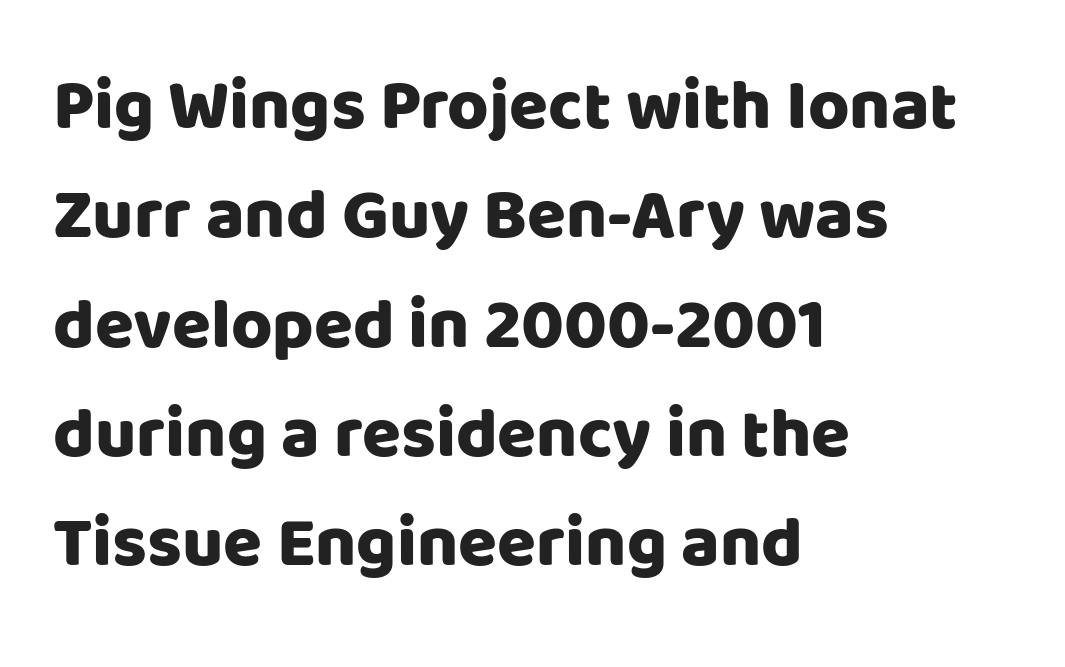
Q: Is the text italic (slanted)? A: No, it is upright.
Q: Is the typeface a serif or a sans-serif typeface? A: Sans-serif.
Q: Is the text underlined? A: No.
Q: How is the paragraph aligned? A: Left-aligned.
Q: Is the spacing between letters normal or unusually wide? A: Normal.
Q: Is the spacing between lines tight, normal or loose? A: Normal.
Q: Width (condensed, normal, or wide)? A: Normal.
Q: Stroke contrast? A: Low.
Q: x-height? A: Large.
Q: Monospaced? A: No.
